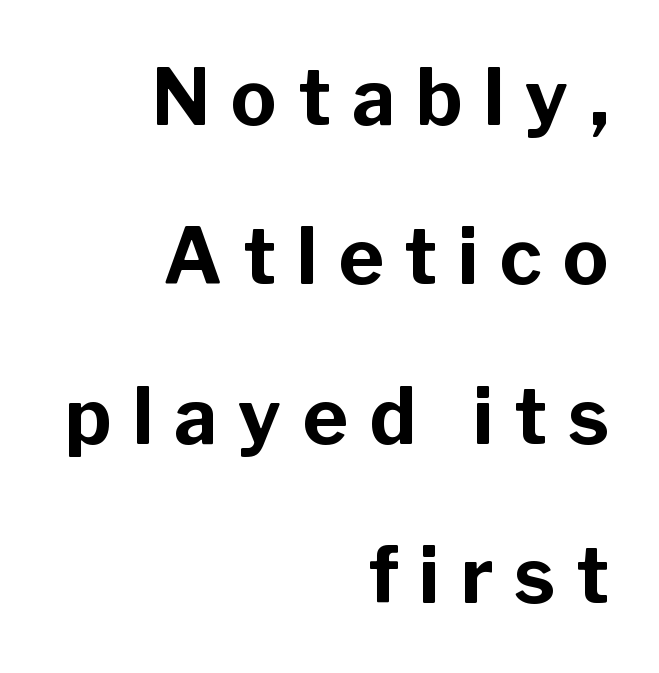
The image shows 77 px bold sans-serif type, upright; set right-aligned, loose line spacing (2.07x), unusually wide letter spacing (+0.27 em), not underlined; low stroke contrast and a medium x-height.
